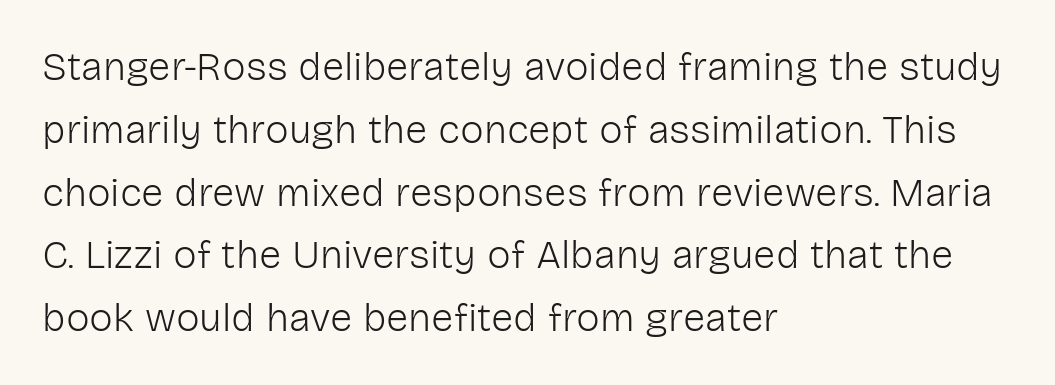
The image shows 40 px light sans-serif type, upright; set left-aligned, normal line spacing (1.57x), normal letter spacing, not underlined; low stroke contrast and a medium x-height.
